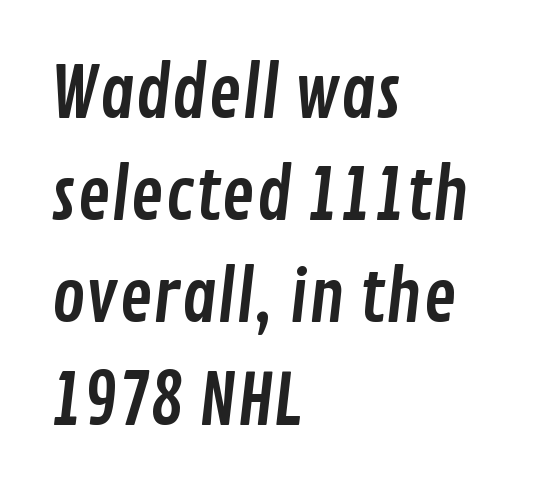
The image shows 71 px condensed sans-serif type; set left-aligned, normal line spacing (1.44x), normal letter spacing, not underlined; low stroke contrast and a medium x-height.
